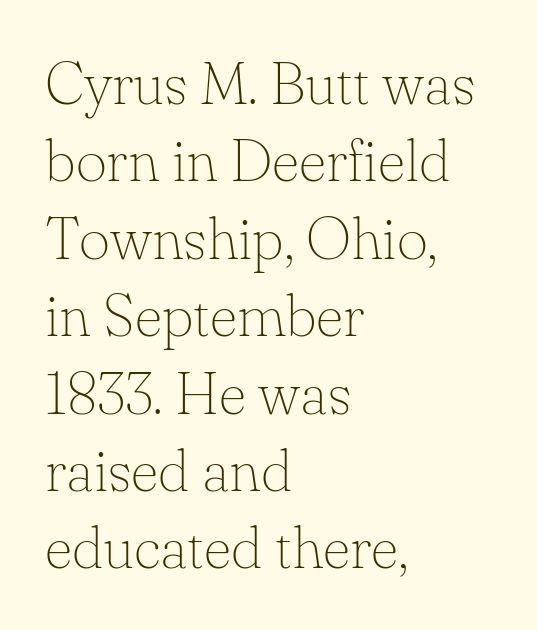
{"serif": "yes", "italic": "no", "bold": "no", "weight": "thin", "width": "normal", "stroke_contrast": "low", "x_height": "small", "monospaced": "no", "underline": "no", "align": "left", "line_spacing": "normal", "line_spacing_ratio": 1.29, "letter_spacing": "normal", "letter_spacing_em": 0.0, "glyph_px": 60}
